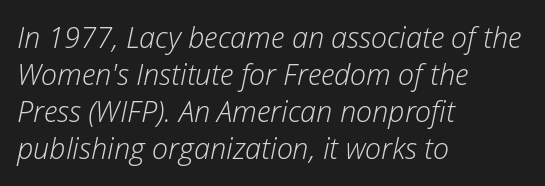
The image shows 29 px light type, italic (leaning right); set left-aligned, normal line spacing (1.28x), normal letter spacing, not underlined; low stroke contrast and a medium x-height.
